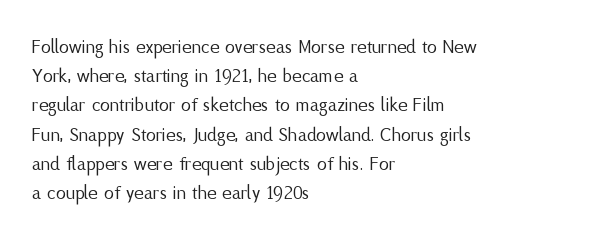
Q: Is the text bold? A: No.
Q: Is the text italic (slanted)? A: No, it is upright.
Q: Is the text underlined? A: No.
Q: How is the paragraph aligned? A: Left-aligned.
Q: Is the spacing between letters normal or unusually wide? A: Normal.
Q: Is the spacing between lines tight, normal or loose? A: Normal.
